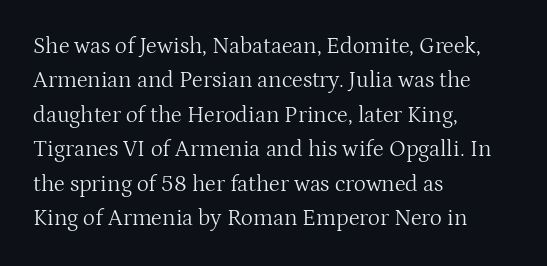
Observe the ordinary spacing: letters are neighbours, not strangers. Only glyphs here, with clear space below each row. Honestly, the row spacing looks completely unremarkable. No letter is thick-stroked: the sample isn't bold.
